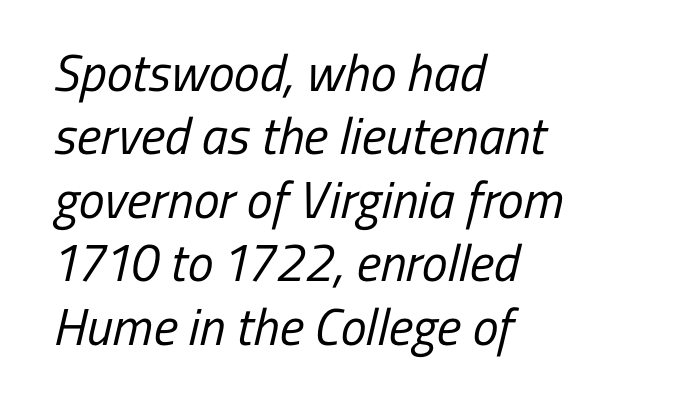
{"serif": "no", "bold": "no", "weight": "regular", "width": "condensed", "stroke_contrast": "low", "x_height": "medium", "monospaced": "no", "underline": "no", "align": "left", "line_spacing_ratio": 1.22, "letter_spacing": "normal", "letter_spacing_em": 0.0, "glyph_px": 52}
